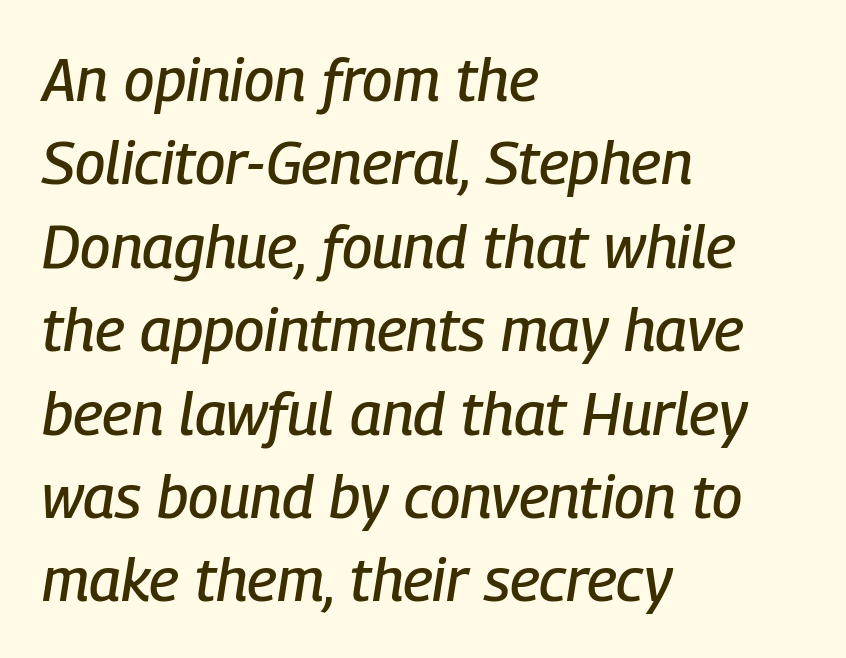
Q: Is the text italic (slanted)? A: Yes, it leans right by about 9 degrees.
Q: Is the text underlined? A: No.
Q: How is the paragraph aligned? A: Left-aligned.
Q: Is the spacing between letters normal or unusually wide? A: Normal.
Q: Is the spacing between lines tight, normal or loose? A: Normal.
Q: Width (condensed, normal, or wide)? A: Condensed.
Q: Stroke contrast? A: Low.
Q: x-height? A: Medium.
Q: Monospaced? A: No.
